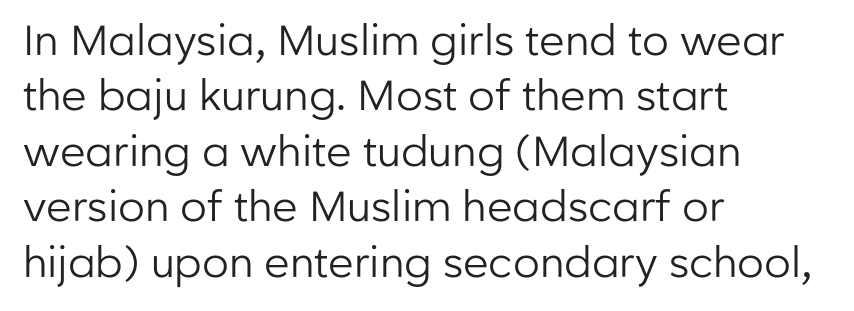
The image shows 42 px regular-weight sans-serif type, upright; set left-aligned, normal line spacing (1.32x), normal letter spacing, not underlined; low stroke contrast and a medium x-height.
